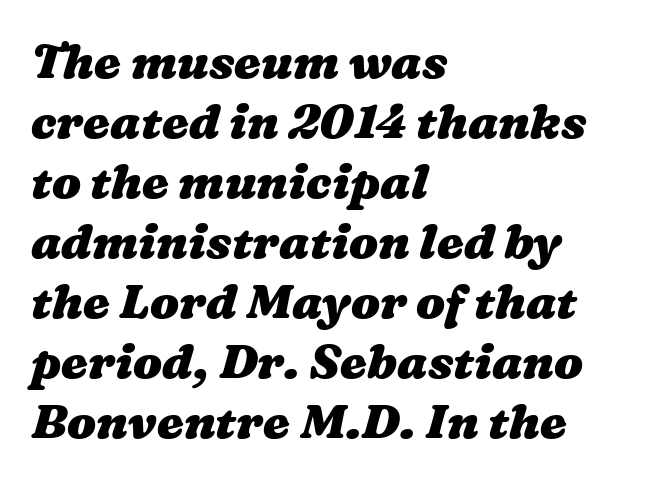
The baseline area is clear. What's the leading like? Ordinary, nothing unusual. Students, this is bold: see how much ink each stroke carries. In CSS terms this would be text-align: left.
